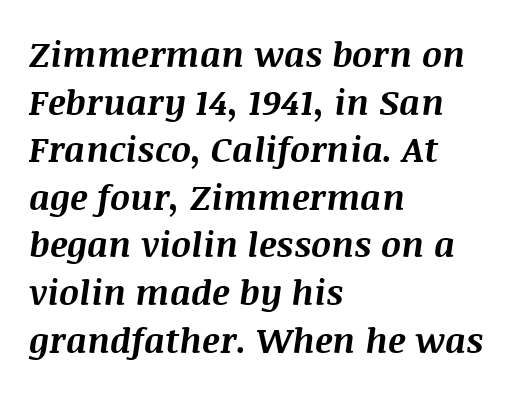
{"italic": "yes", "lean": "right", "slant_degrees": 8, "bold": "yes", "weight": "bold", "width": "normal", "stroke_contrast": "medium", "x_height": "large", "monospaced": "no", "underline": "no", "align": "left", "line_spacing": "normal", "line_spacing_ratio": 1.36, "letter_spacing": "normal", "letter_spacing_em": 0.0, "glyph_px": 35}
